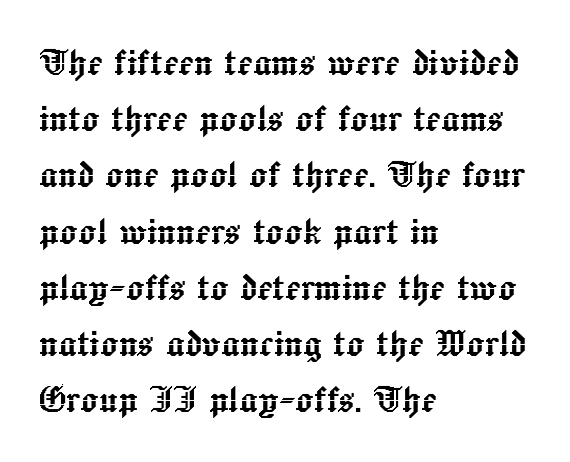
{"italic": "no", "width": "normal", "x_height": "medium", "monospaced": "no", "underline": "no", "align": "left", "line_spacing": "normal", "line_spacing_ratio": 1.25, "letter_spacing": "normal", "letter_spacing_em": 0.0, "glyph_px": 45}
